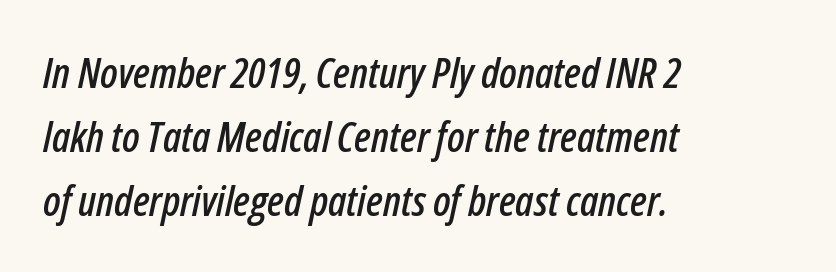
Leftover space on each line is placed entirely after the last word. Every character sits at an angle, as italics do. Each row of text sits above clean, open space. Spacing verdict: proportional, widths tailored to each character. Compared with typical body copy, the letter spacing here is the same. Horizontal bands of white between lines are of average thickness.
